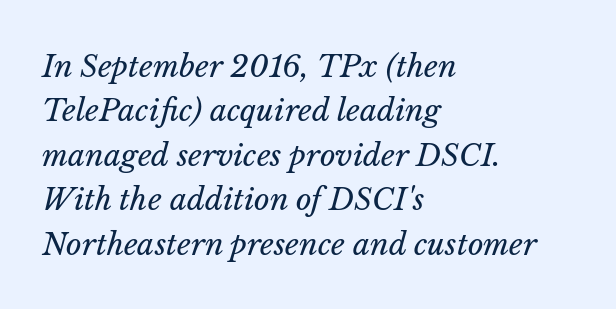
{"italic": "yes", "lean": "right", "slant_degrees": 14, "bold": "no", "weight": "regular", "width": "normal", "stroke_contrast": "low", "x_height": "medium", "monospaced": "no", "underline": "no", "align": "left", "line_spacing": "normal", "line_spacing_ratio": 1.48, "letter_spacing": "normal", "letter_spacing_em": 0.0, "glyph_px": 30}
